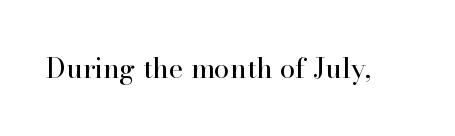
The passage shown is typed in a proportional face where columns would drift. Small tapered or slab feet sit at the stroke ends, so this counts as serif. Words appear dense and cohesive because spacing is normal. Ordinary non-slanted type is in use. Letters rest on an invisible, unmarked baseline. These glyphs show unthickened strokes, regular width or finer.
